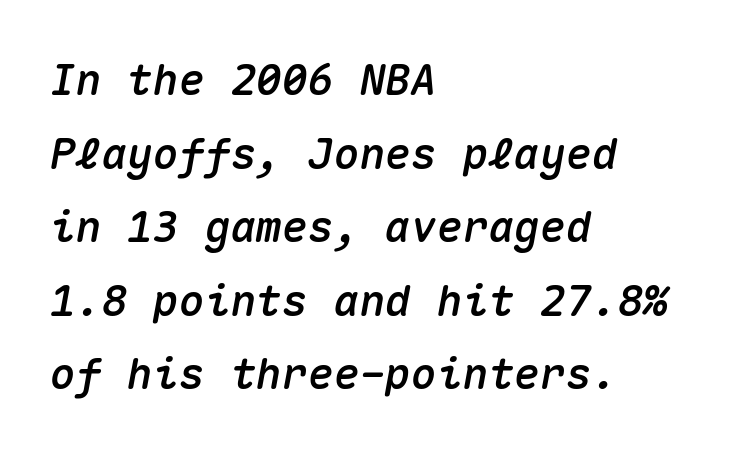
{"italic": "yes", "lean": "right", "slant_degrees": 10, "width": "normal", "stroke_contrast": "medium", "x_height": "medium", "monospaced": "yes", "underline": "no", "align": "left", "line_spacing_ratio": 1.71, "letter_spacing": "normal", "letter_spacing_em": 0.0, "glyph_px": 43}
